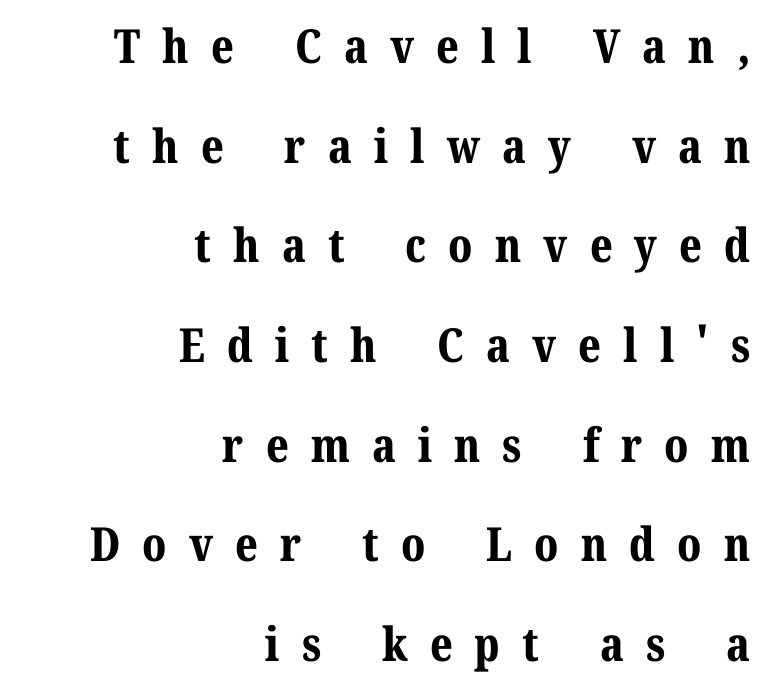
The image shows 47 px bold serif type, upright; set right-aligned, loose line spacing (2.12x), unusually wide letter spacing (+0.47 em), not underlined; medium stroke contrast and a medium x-height.
